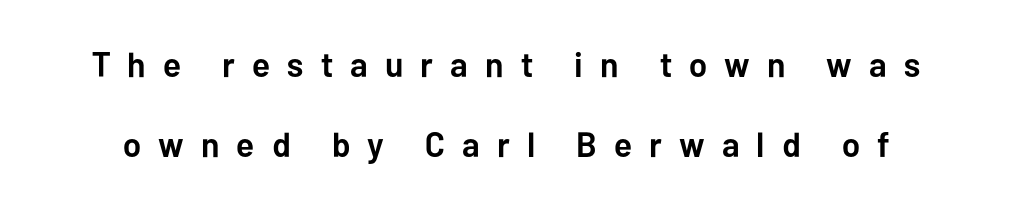
The image shows 35 px semibold sans-serif type, upright; set loose line spacing (2.29x), unusually wide letter spacing (+0.49 em), not underlined; low stroke contrast and a medium x-height.
